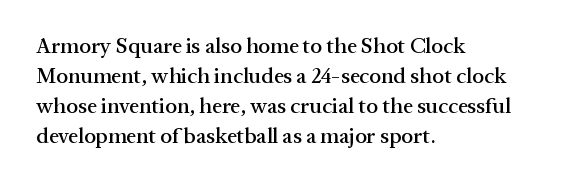
The lettering stays uniformly vertical, giving the passage a roman look. The text block is weighted toward the left margin, trailing off unevenly rightward. A typesetter would call this zero additional tracking. Evenly set lines give the paragraph a standard silhouette.
